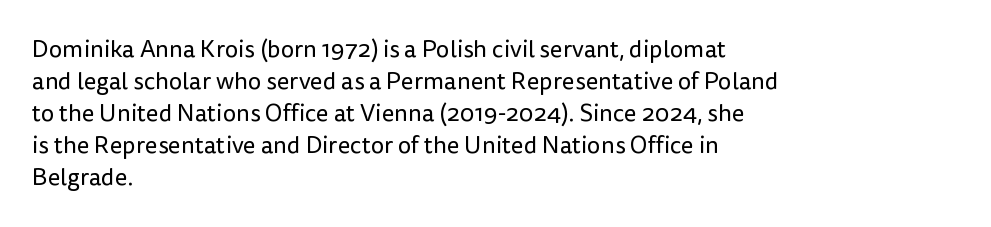
Q: Is the text bold? A: No.
Q: Is the text italic (slanted)? A: No, it is upright.
Q: Is the text underlined? A: No.
Q: How is the paragraph aligned? A: Left-aligned.
Q: Is the spacing between letters normal or unusually wide? A: Normal.
Q: Is the spacing between lines tight, normal or loose? A: Normal.
